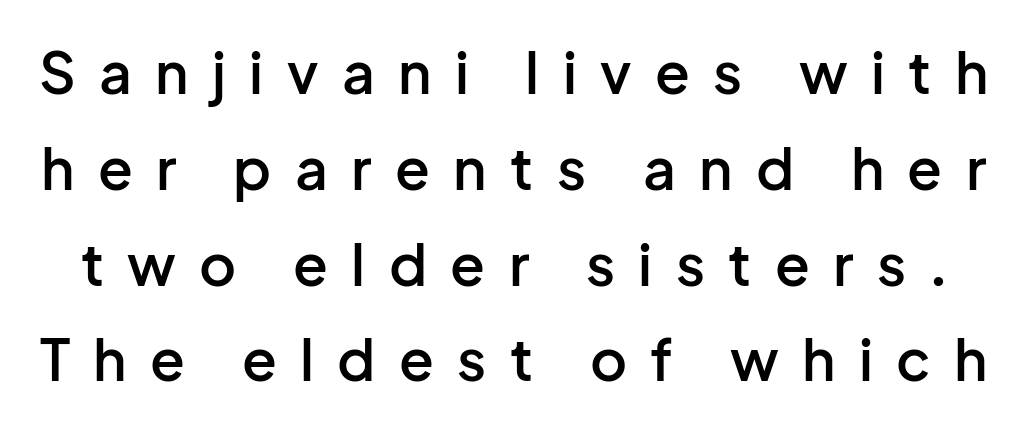
{"serif": "no", "italic": "no", "bold": "semi", "weight": "semibold", "width": "normal", "stroke_contrast": "low", "x_height": "medium", "monospaced": "no", "underline": "no", "line_spacing": "normal", "line_spacing_ratio": 1.68, "letter_spacing": "wide", "letter_spacing_em": 0.41, "glyph_px": 57}
